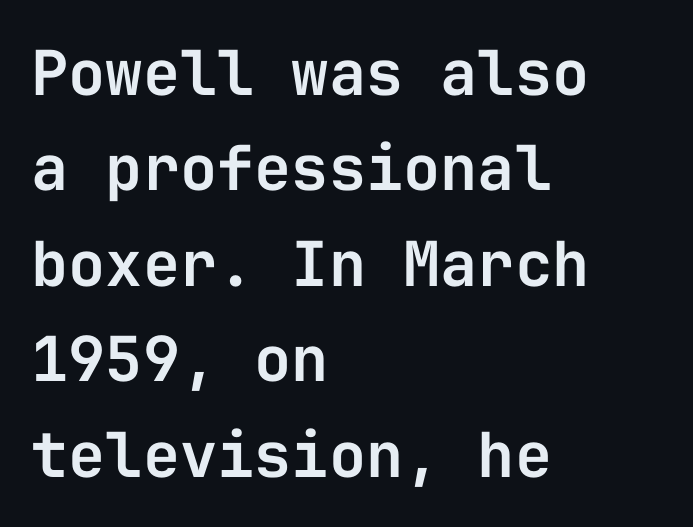
Q: Is the text italic (slanted)? A: No, it is upright.
Q: Is the typeface a serif or a sans-serif typeface? A: Sans-serif.
Q: Is the text underlined? A: No.
Q: How is the paragraph aligned? A: Left-aligned.
Q: Is the spacing between letters normal or unusually wide? A: Normal.
Q: Is the spacing between lines tight, normal or loose? A: Normal.
Q: Width (condensed, normal, or wide)? A: Normal.
Q: Stroke contrast? A: Low.
Q: x-height? A: Medium.
Q: Monospaced? A: Yes.
